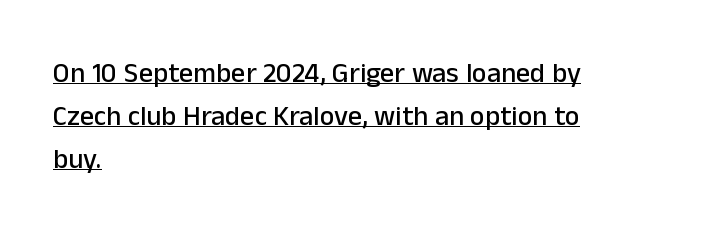
Q: Is the text italic (slanted)? A: No, it is upright.
Q: Is the typeface a serif or a sans-serif typeface? A: Sans-serif.
Q: Is the text underlined? A: Yes.
Q: How is the paragraph aligned? A: Left-aligned.
Q: Is the spacing between letters normal or unusually wide? A: Normal.
Q: Is the spacing between lines tight, normal or loose? A: Normal.
Q: Width (condensed, normal, or wide)? A: Normal.
Q: Stroke contrast? A: Low.
Q: x-height? A: Medium.
Q: Monospaced? A: No.
